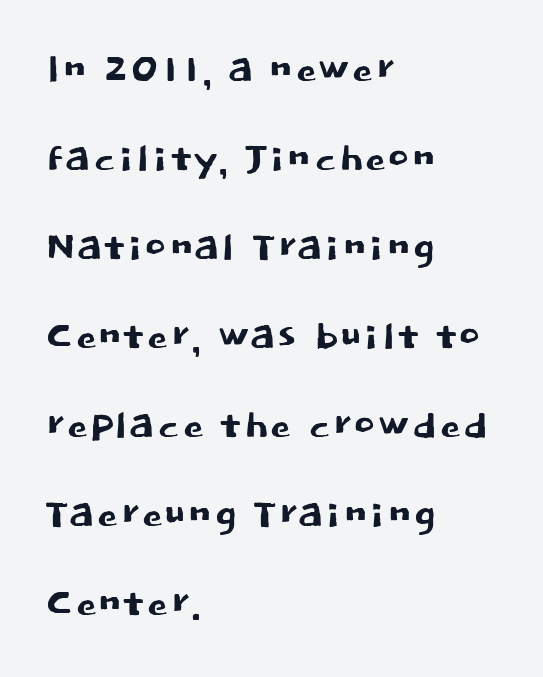
The face used here is proportionally spaced, like ordinary book or web type. No italicization has been applied; the sample stays upright. Does the type have serifs? No, each stem ends abruptly. Compared with a centered layout, this one pins lines to the left instead. Interline gaps are of average width in this sample. The baseline area is clear.
